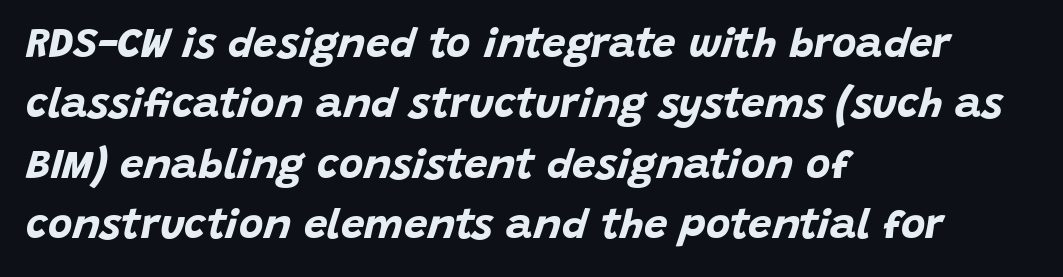
The image shows 42 px bold type, italic (leaning right); set left-aligned, normal line spacing (1.44x), normal letter spacing, not underlined; low stroke contrast and a large x-height.
